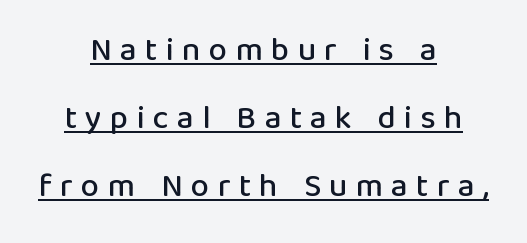
Reading down the block, each line starts at a different indent, mirrored at its end. No italicization has been applied; the sample stays upright. Tracking value appears strongly positive — letters spread wide. Grotesque or geometric, the face here clearly has no serifs.
